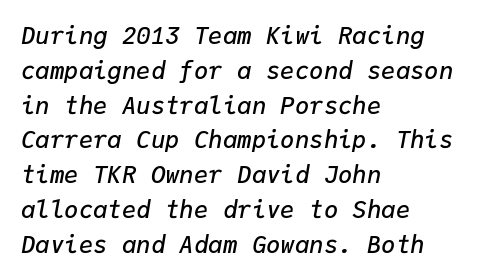
The image shows 24 px text type, italic (leaning right); set left-aligned, normal line spacing (1.45x), normal letter spacing, not underlined.
